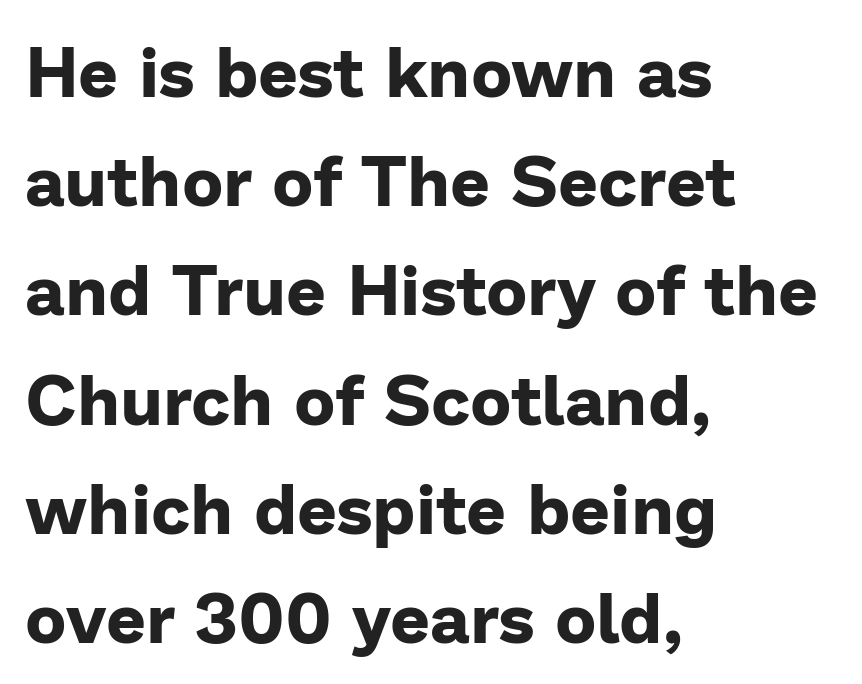
The image shows 70 px bold sans-serif type, upright; set left-aligned, normal line spacing (1.56x), normal letter spacing, not underlined; low stroke contrast and a medium x-height.
